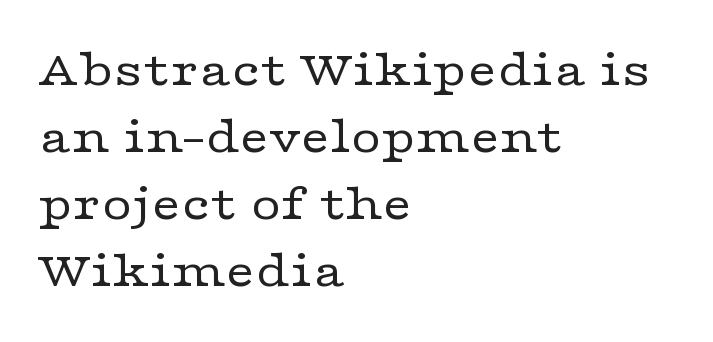
{"serif": "yes", "italic": "no", "bold": "no", "weight": "regular", "width": "wide", "stroke_contrast": "low", "x_height": "medium", "monospaced": "no", "underline": "no", "align": "left", "line_spacing": "normal", "line_spacing_ratio": 1.29, "letter_spacing": "normal", "letter_spacing_em": 0.0, "glyph_px": 52}
